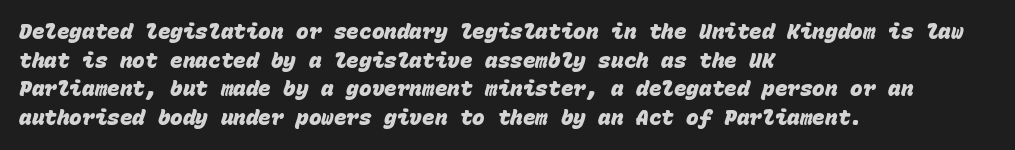
The image shows 21 px bold type; set left-aligned, normal line spacing (1.36x), normal letter spacing, not underlined.
